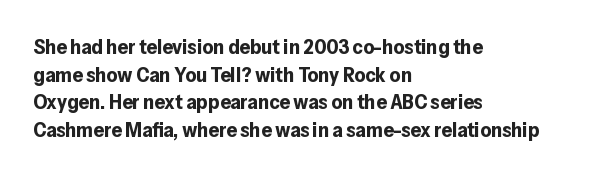
It's the straight-up-and-down kind of type. The words here are not underlined. Summary of vertical rhythm: regular, with standard interline spacing. Alignment: flush left. The rendering keeps characters at their native spacing.
